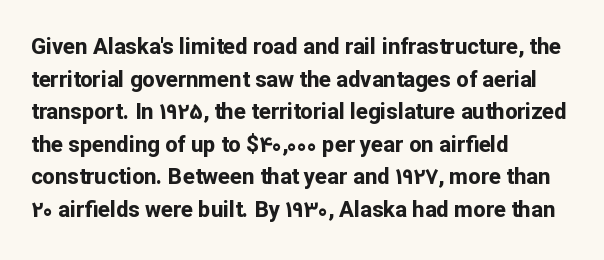
The letters stand straight up with perfectly vertical stems. Vertical spacing — default. Beneath every word, the page is bare. Typeset ragged right — the left edge is the straight one.
